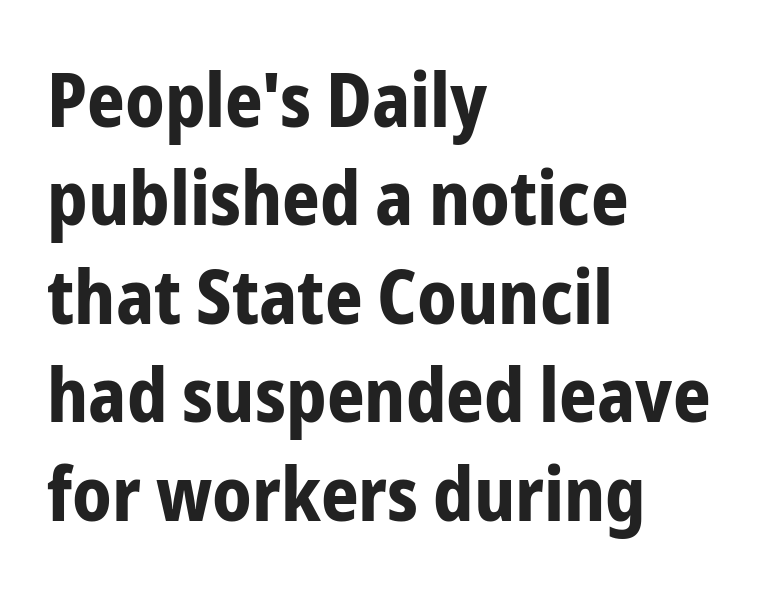
A typesetter would call this zero additional tracking. Observe the absence of serifs on each vertical stroke in this sample. Caption: multi-line text, flush left, ragged right. The letters stand upright; this is a roman face.
